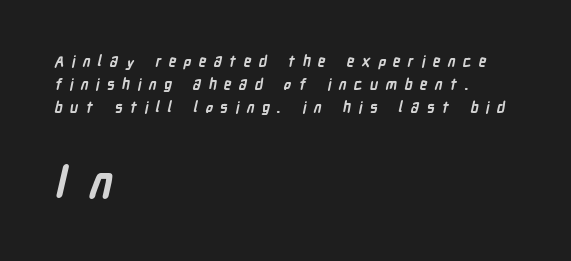
Q: Is the text bold? A: Yes.
Q: Is the typeface a serif or a sans-serif typeface? A: Sans-serif.
Q: Is the text underlined? A: No.
Q: How is the paragraph aligned? A: Left-aligned.
Q: Is the spacing between letters normal or unusually wide? A: Unusually wide.
Q: Is the spacing between lines tight, normal or loose? A: Normal.
Q: Which block of text is set in a larger size, the first (top) or the second (bottom)? A: The second (bottom) one.
Q: Width (condensed, normal, or wide)? A: Condensed.
Q: Stroke contrast? A: Low.
Q: x-height? A: Medium.
Q: Monospaced? A: No.
